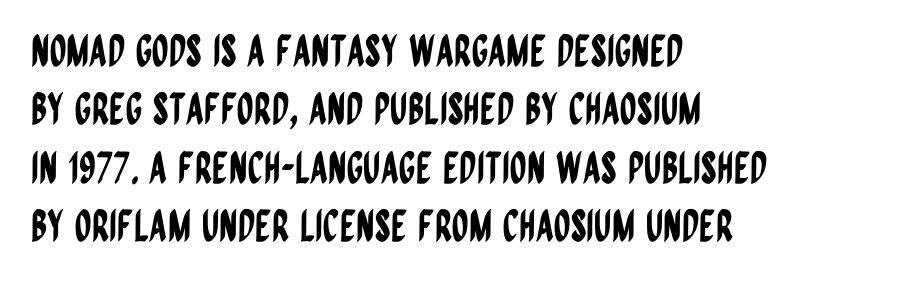
The image shows 43 px condensed sans-serif type, upright; set left-aligned, normal line spacing (1.36x), normal letter spacing, not underlined; low stroke contrast and a large x-height.
